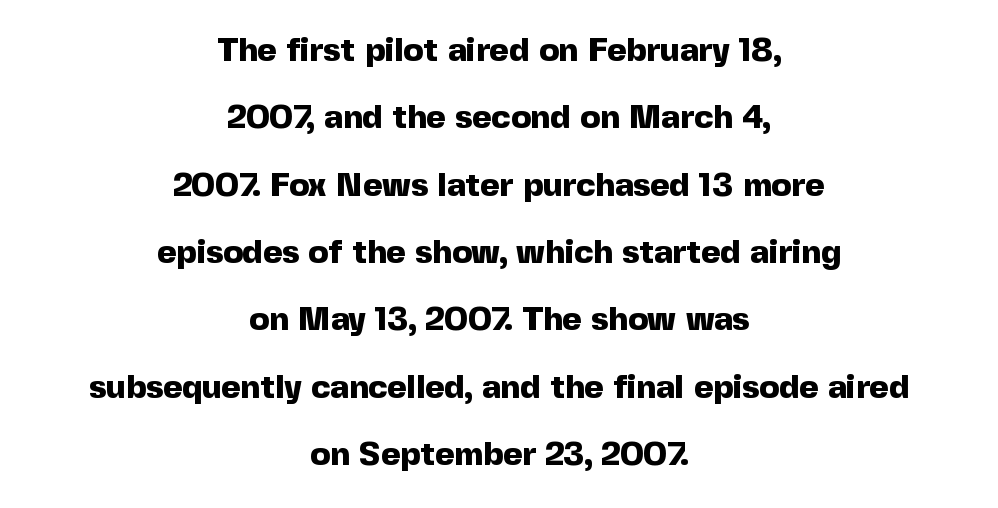
I'd describe the lettering as bold — thick and assertive. Stroke terminals: plain, sans-serif. Think of a printed novel: that variable character pitch is what you see here. Leftover space on each line is divided equally before and after the words. Notice the wide empty band between every row — that's loose leading. The lettering holds an erect, upright posture throughout.
